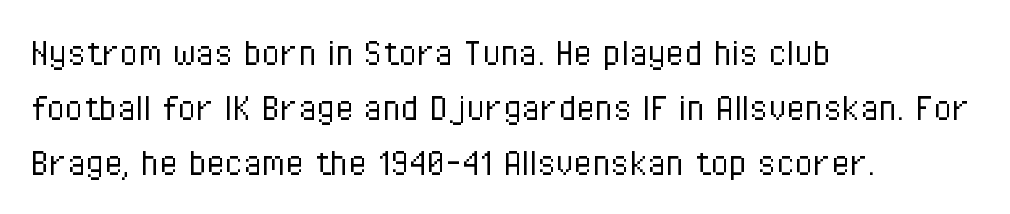
The image shows 42 px light, condensed sans-serif type, upright; set left-aligned, normal line spacing (1.31x), normal letter spacing, not underlined; low stroke contrast and a medium x-height.
